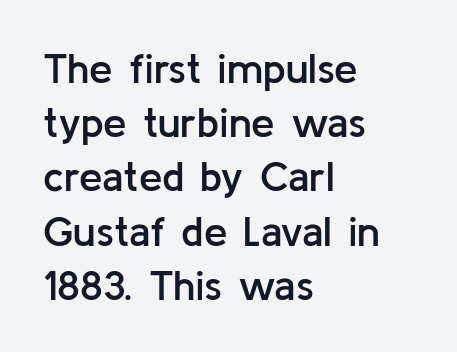
Q: Is the text bold? A: Semi-bold.
Q: Is the text italic (slanted)? A: No, it is upright.
Q: Is the typeface a serif or a sans-serif typeface? A: Sans-serif.
Q: Is the text underlined? A: No.
Q: How is the paragraph aligned? A: Left-aligned.
Q: Is the spacing between letters normal or unusually wide? A: Normal.
Q: Is the spacing between lines tight, normal or loose? A: Normal.
Q: Width (condensed, normal, or wide)? A: Normal.
Q: Stroke contrast? A: Low.
Q: x-height? A: Medium.
Q: Monospaced? A: No.
